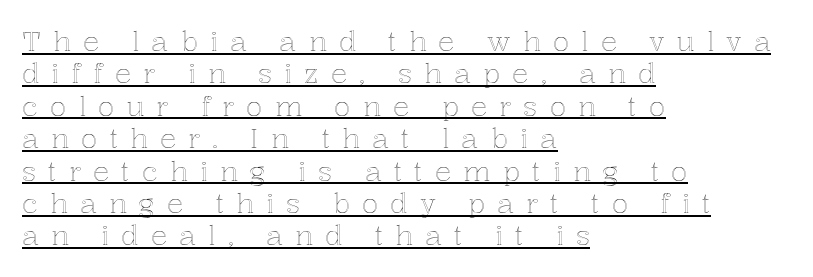
The image shows 27 px text type, upright; set left-aligned, line spacing 1.2x, unusually wide letter spacing (+0.45 em), underlined.
